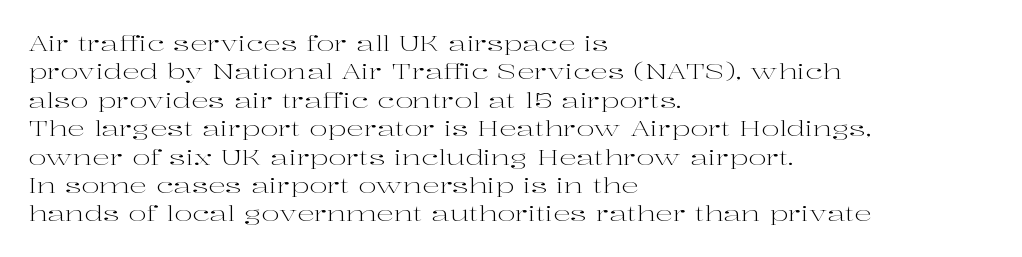
The image shows 22 px text type, upright; set left-aligned, normal line spacing (1.29x), normal letter spacing, not underlined.
